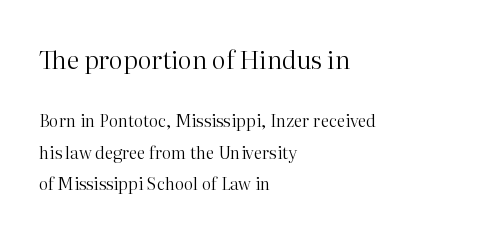
The image shows 25 px text type, upright; set left-aligned, line spacing 1.87x, normal letter spacing, not underlined; the first (top) block is 1.47x larger.
